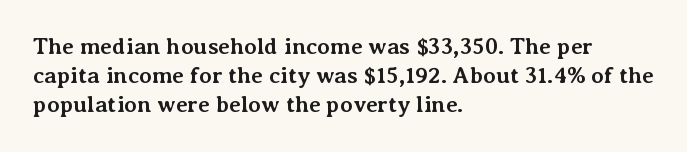
Q: Is the text bold? A: Yes.
Q: Is the text italic (slanted)? A: No, it is upright.
Q: Is the text underlined? A: No.
Q: How is the paragraph aligned? A: Left-aligned.
Q: Is the spacing between letters normal or unusually wide? A: Normal.
Q: Is the spacing between lines tight, normal or loose? A: Normal.
